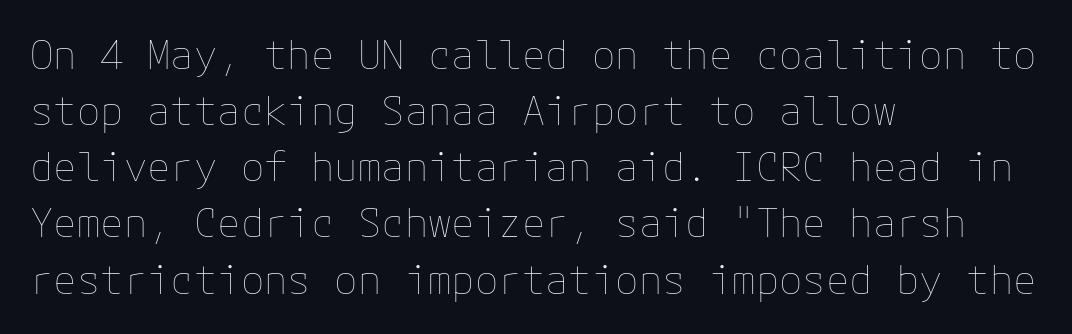
Q: Is the text bold? A: No.
Q: Is the text italic (slanted)? A: No, it is upright.
Q: Is the text underlined? A: No.
Q: How is the paragraph aligned? A: Left-aligned.
Q: Is the spacing between letters normal or unusually wide? A: Normal.
Q: Is the spacing between lines tight, normal or loose? A: Normal.
Q: Width (condensed, normal, or wide)? A: Normal.
Q: Stroke contrast? A: Low.
Q: x-height? A: Medium.
